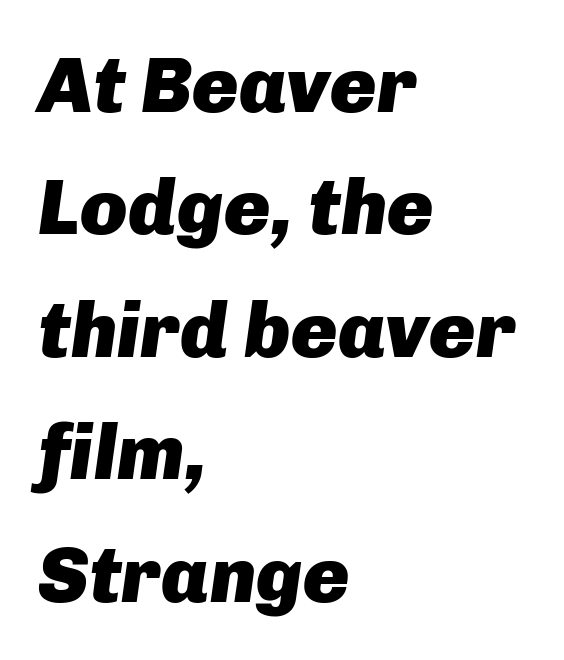
The image shows 78 px heavy type, italic (leaning right); set left-aligned, normal line spacing (1.57x), normal letter spacing, not underlined; low stroke contrast and a medium x-height.
